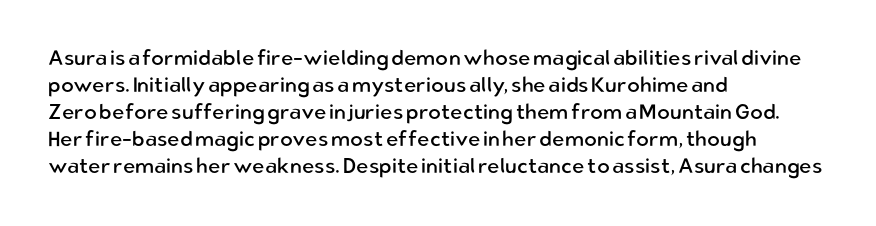
{"italic": "no", "bold": "no", "underline": "no", "align": "left", "line_spacing": "normal", "line_spacing_ratio": 1.28, "letter_spacing": "normal", "letter_spacing_em": 0.0, "glyph_px": 21}
